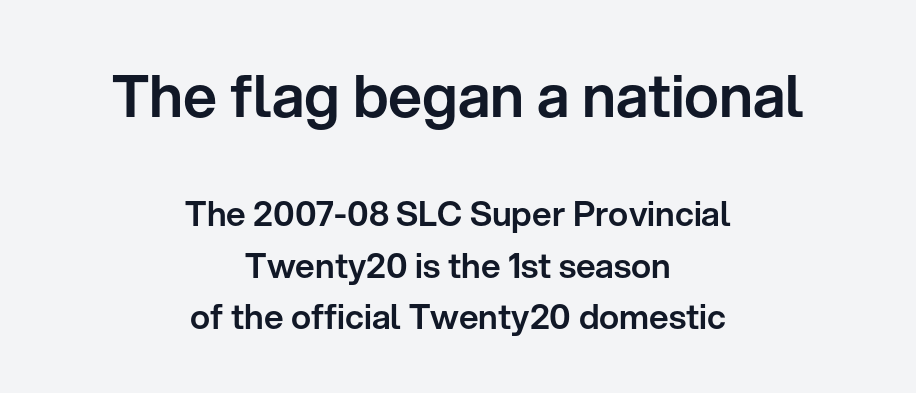
Look at the tracking — it's just the regular setting, nothing added. In terms of posture, this sample is upright. Of the two passages, the one on top uses the larger point size. Looks like regular typesetting: each glyph gets only the width it needs.
